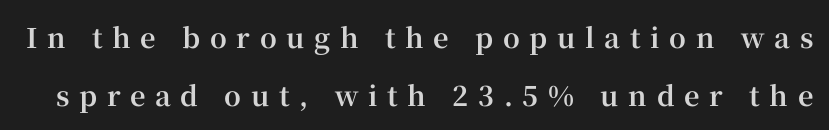
The typesetting leans heavy: a genuine bold. What stands out about the letter spacing? Its width — letters are far apart. Quick note: interline space is abundant. Descenders are the only things crossing below the line.
